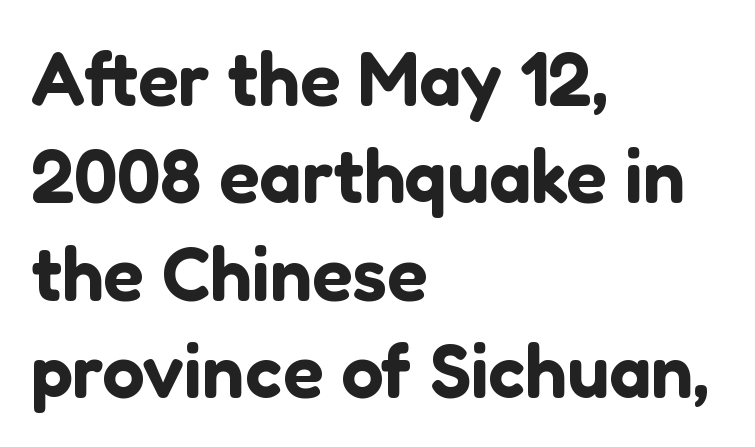
Q: Is the text italic (slanted)? A: No, it is upright.
Q: Is the typeface a serif or a sans-serif typeface? A: Sans-serif.
Q: Is the text underlined? A: No.
Q: How is the paragraph aligned? A: Left-aligned.
Q: Is the spacing between letters normal or unusually wide? A: Normal.
Q: Is the spacing between lines tight, normal or loose? A: Normal.
Q: Width (condensed, normal, or wide)? A: Normal.
Q: Stroke contrast? A: Low.
Q: x-height? A: Medium.
Q: Monospaced? A: No.
